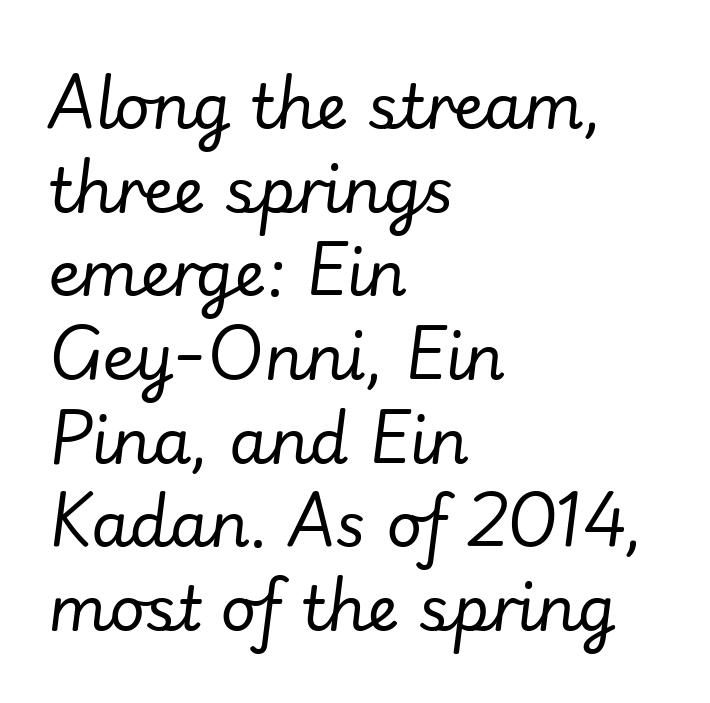
{"italic": "yes", "lean": "right", "slant_degrees": 7, "bold": "no", "weight": "regular", "width": "normal", "stroke_contrast": "low", "x_height": "small", "monospaced": "no", "underline": "no", "align": "left", "line_spacing": "normal", "line_spacing_ratio": 1.35, "letter_spacing": "normal", "letter_spacing_em": 0.0, "glyph_px": 62}
